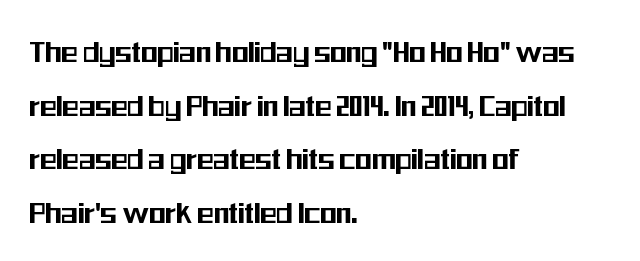
{"serif": "no", "italic": "no", "width": "condensed", "stroke_contrast": "medium", "x_height": "medium", "monospaced": "no", "underline": "no", "align": "left", "line_spacing": "normal", "line_spacing_ratio": 1.58, "letter_spacing": "normal", "letter_spacing_em": 0.0, "glyph_px": 34}
